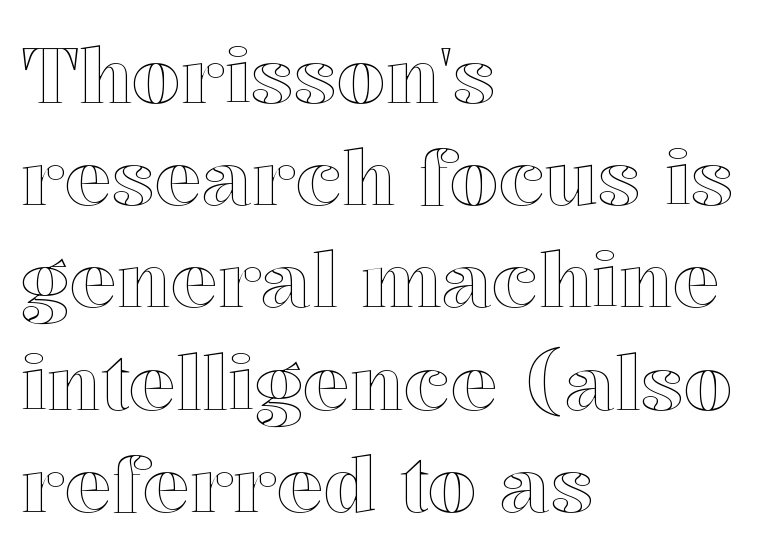
Q: Is the text italic (slanted)? A: No, it is upright.
Q: Is the text underlined? A: No.
Q: How is the paragraph aligned? A: Left-aligned.
Q: Is the spacing between letters normal or unusually wide? A: Normal.
Q: Is the spacing between lines tight, normal or loose? A: Normal.
Q: Width (condensed, normal, or wide)? A: Normal.
Q: x-height? A: Medium.
Q: Monospaced? A: No.
